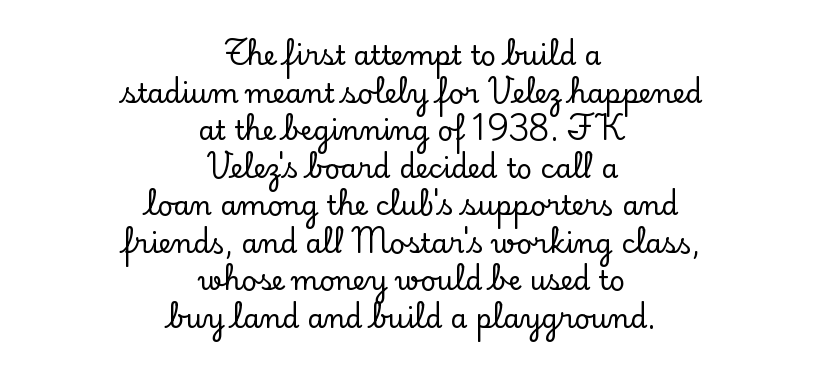
Q: Is the text italic (slanted)? A: No, it is upright.
Q: Is the text underlined? A: No.
Q: How is the paragraph aligned? A: Centered.
Q: Is the spacing between letters normal or unusually wide? A: Normal.
Q: Is the spacing between lines tight, normal or loose? A: Normal.
